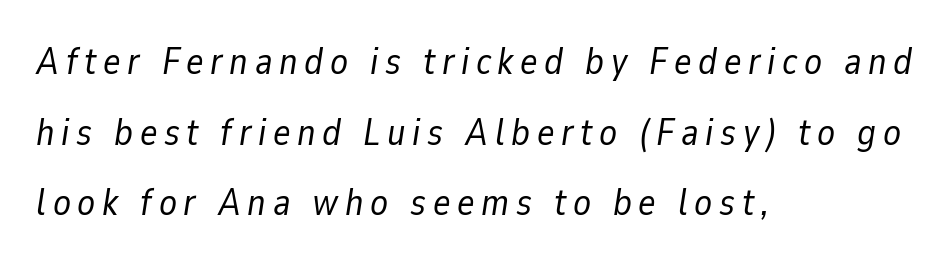
Every row of glyphs begins at an identical x-position on the left. These lines are rendered in a variable-pitch font. The gap between lines stays unmarked. The letters are slanted; this is an italic face. The space between consecutive lines is lavish.
